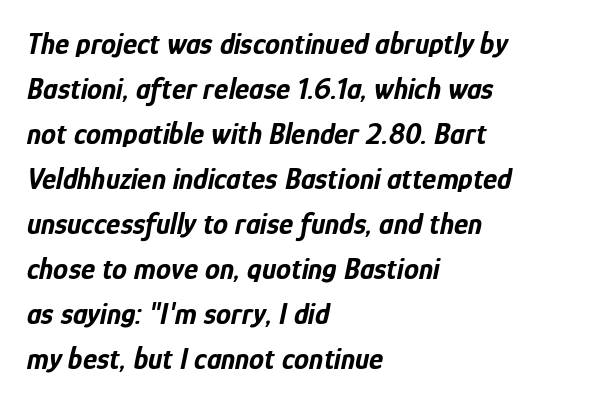
The image shows 30 px bold, condensed type, italic (leaning right); set left-aligned, normal line spacing (1.5x), normal letter spacing, not underlined; low stroke contrast and a medium x-height.
